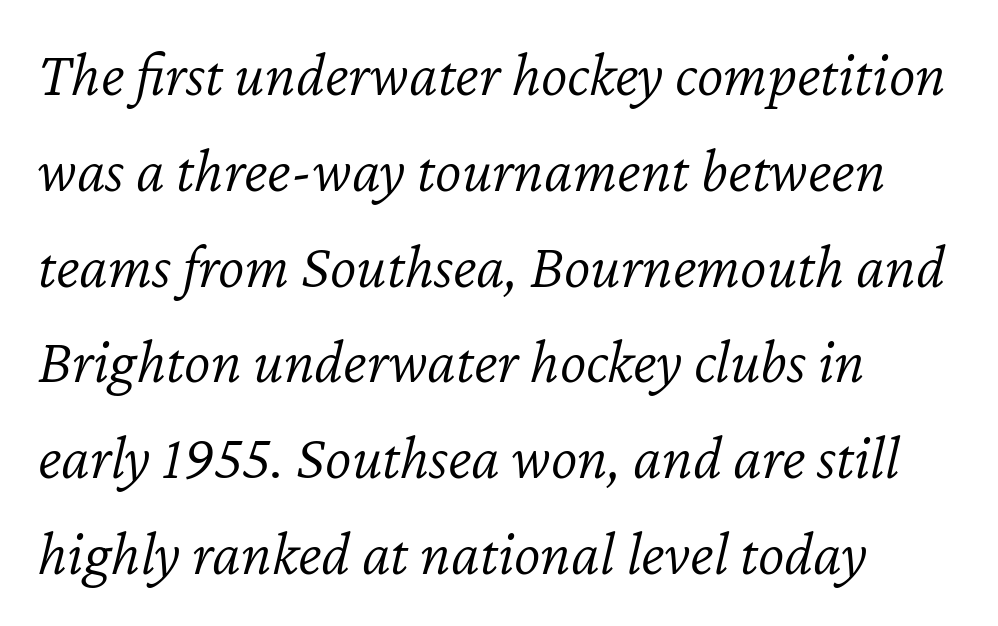
There is no visible air inserted between adjacent glyphs. Horizontal alignment here is leftward, the default for most running prose. Tall strokes in this sample are angled rather than plumb. Nobody drew a line under any word here.
